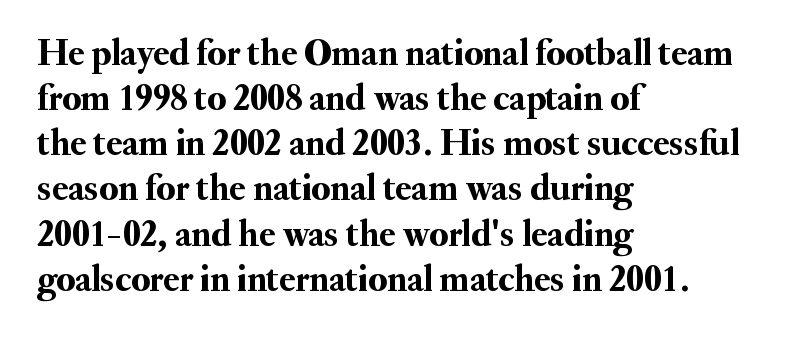
{"serif": "yes", "italic": "no", "width": "normal", "stroke_contrast": "medium", "x_height": "small", "monospaced": "no", "underline": "no", "align": "left", "line_spacing_ratio": 1.22, "letter_spacing": "normal", "letter_spacing_em": 0.0, "glyph_px": 37}
